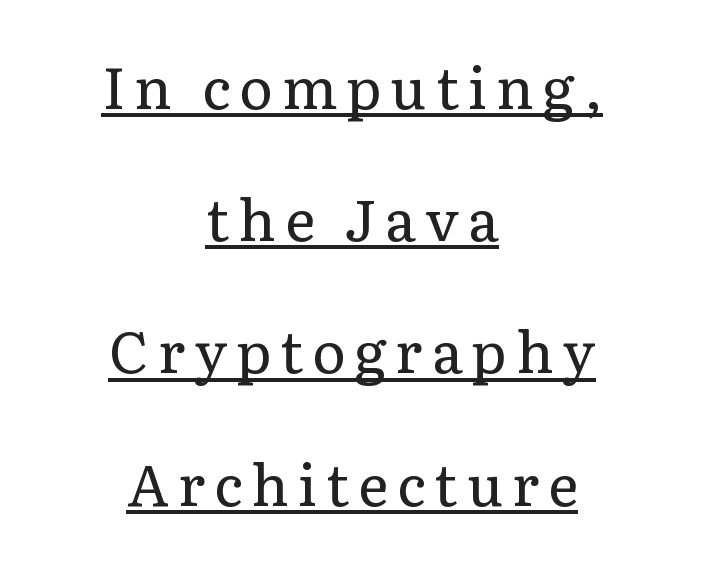
Q: Is the text bold? A: No.
Q: Is the text italic (slanted)? A: No, it is upright.
Q: Is the typeface a serif or a sans-serif typeface? A: Serif.
Q: Is the text underlined? A: Yes.
Q: How is the paragraph aligned? A: Centered.
Q: Is the spacing between lines tight, normal or loose? A: Loose.
Q: Width (condensed, normal, or wide)? A: Normal.
Q: Stroke contrast? A: Low.
Q: x-height? A: Medium.
Q: Monospaced? A: No.
